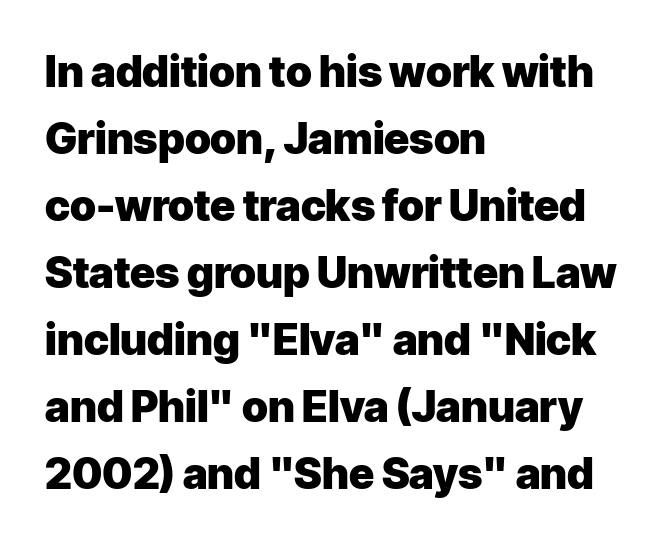
The image shows 43 px heavy sans-serif type, upright; set left-aligned, normal line spacing (1.56x), normal letter spacing, not underlined; low stroke contrast and a medium x-height.
